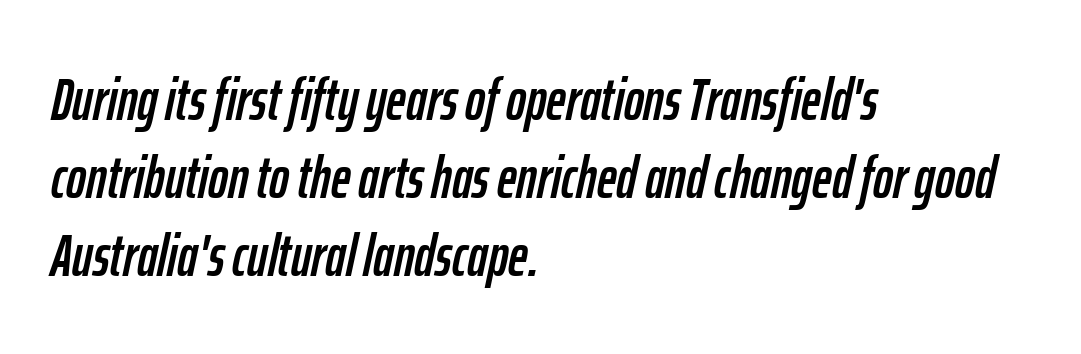
The image shows 60 px condensed type, italic (leaning right); set left-aligned, normal line spacing (1.3x), normal letter spacing, not underlined; low stroke contrast and a medium x-height.
